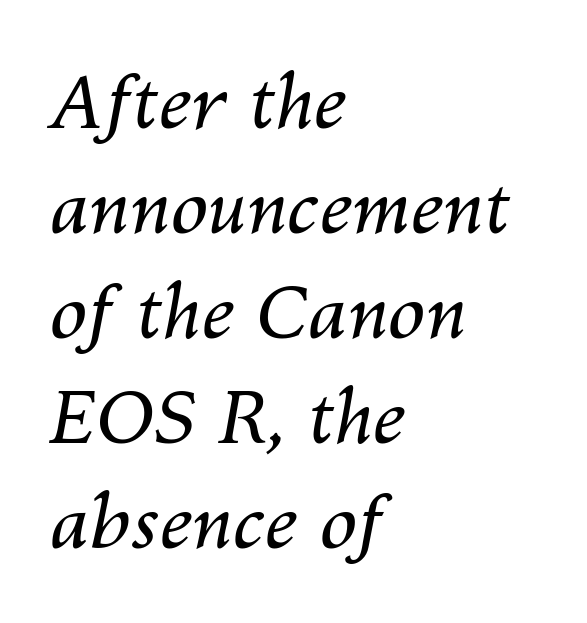
Does the lettering tilt? It does — this is italic. This reads as an unemphasized weight, regular at the heaviest. The rendering uses natural spacing where letterforms have individual widths. The face used here is rendered with its standard letterfit. The leading is moderate, giving the passage an even texture. Line starts are locked; line ends wander.
